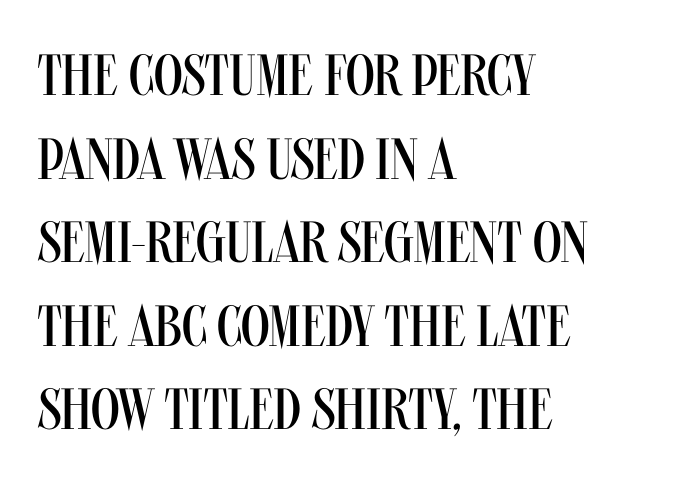
The image shows 58 px regular-weight, condensed sans-serif type, upright; set left-aligned, normal line spacing (1.44x), normal letter spacing, not underlined; medium stroke contrast and a large x-height.
